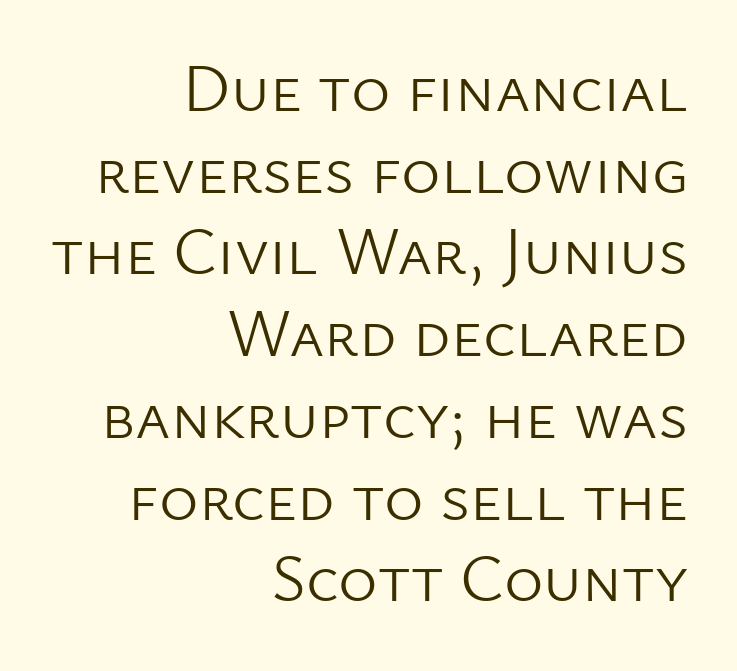
{"serif": "no", "italic": "no", "bold": "no", "weight": "light", "width": "normal", "stroke_contrast": "low", "x_height": "medium", "monospaced": "no", "underline": "no", "align": "right", "line_spacing_ratio": 1.22, "letter_spacing": "normal", "letter_spacing_em": 0.0, "glyph_px": 67}
